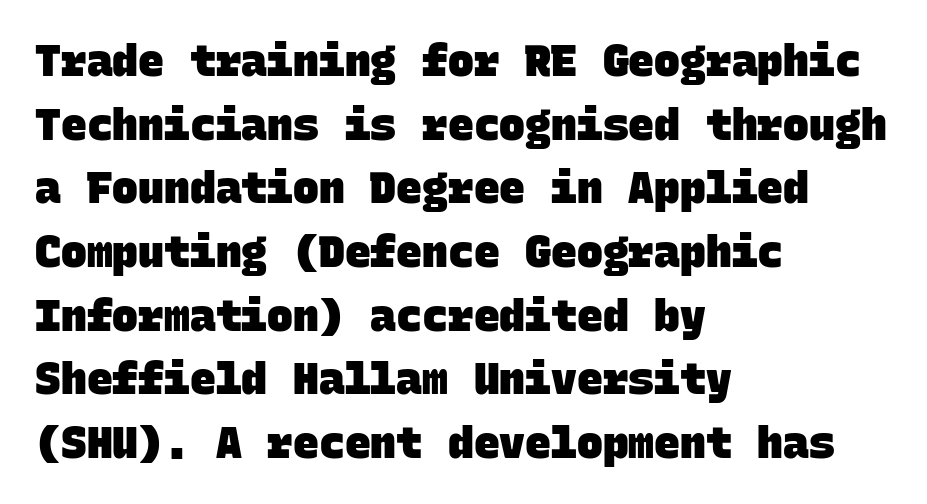
{"serif": "no", "bold": "yes", "weight": "heavy", "width": "normal", "stroke_contrast": "low", "x_height": "large", "monospaced": "yes", "underline": "no", "align": "left", "line_spacing": "normal", "line_spacing_ratio": 1.48, "letter_spacing": "normal", "letter_spacing_em": 0.0, "glyph_px": 43}
